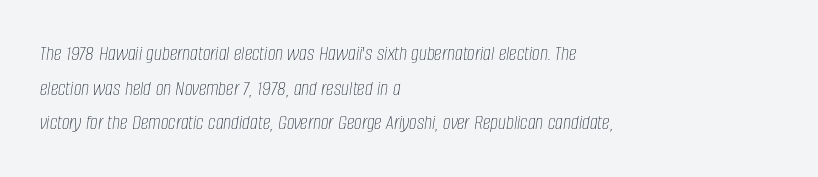
The image shows 22 px text type, italic (leaning right); set left-aligned, normal line spacing (1.57x), normal letter spacing, not underlined.
